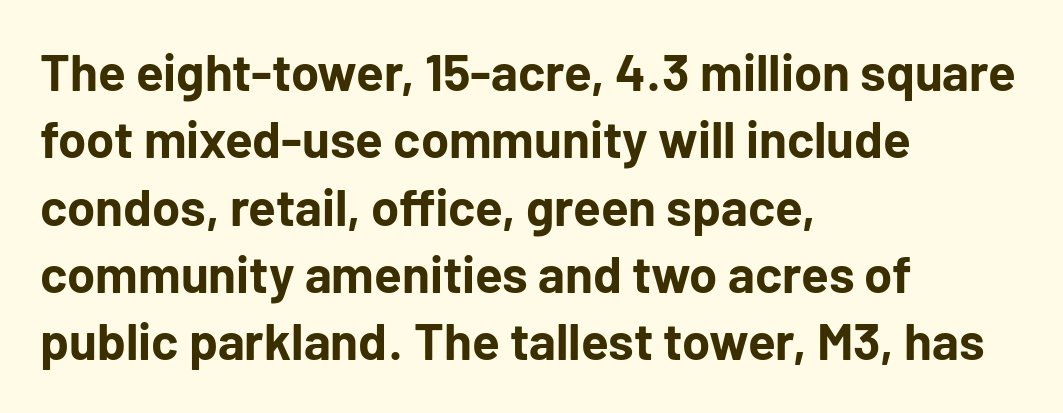
The image shows 51 px bold sans-serif type, upright; set left-aligned, normal line spacing (1.32x), normal letter spacing, not underlined; low stroke contrast and a medium x-height.
